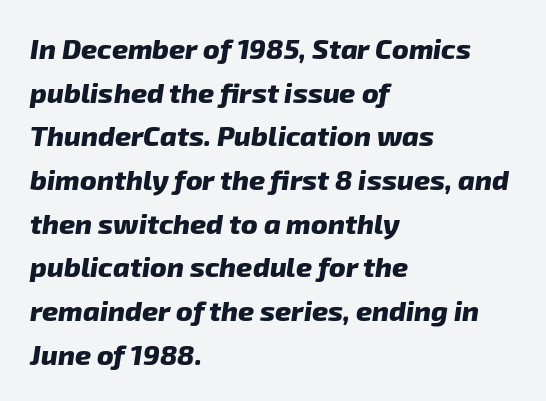
Q: Is the text bold? A: Yes.
Q: Is the typeface a serif or a sans-serif typeface? A: Sans-serif.
Q: Is the text underlined? A: No.
Q: How is the paragraph aligned? A: Left-aligned.
Q: Is the spacing between letters normal or unusually wide? A: Normal.
Q: Is the spacing between lines tight, normal or loose? A: Normal.
Q: Width (condensed, normal, or wide)? A: Normal.
Q: Stroke contrast? A: Low.
Q: x-height? A: Medium.
Q: Monospaced? A: No.
